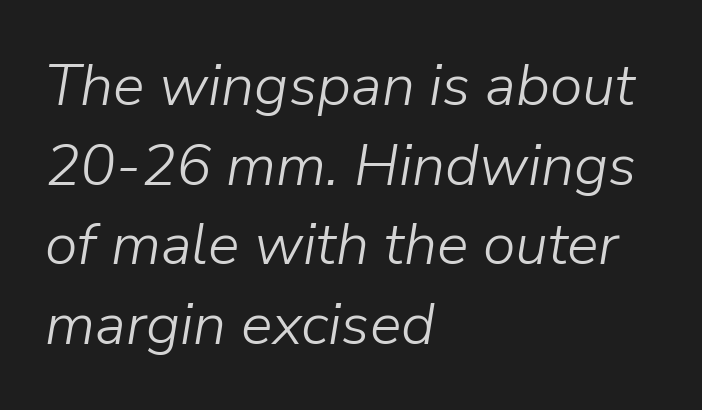
{"italic": "yes", "lean": "right", "slant_degrees": 9, "bold": "no", "weight": "light", "width": "normal", "stroke_contrast": "low", "x_height": "medium", "monospaced": "no", "underline": "no", "align": "left", "line_spacing": "normal", "line_spacing_ratio": 1.35, "letter_spacing": "normal", "letter_spacing_em": 0.0, "glyph_px": 59}
